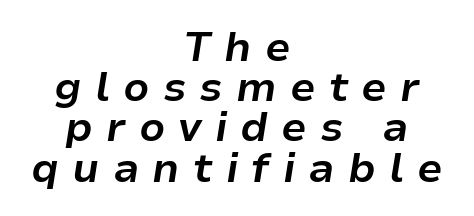
{"italic": "yes", "lean": "right", "slant_degrees": 9, "bold": "yes", "weight": "bold", "width": "normal", "stroke_contrast": "low", "x_height": "medium", "monospaced": "no", "underline": "no", "align": "center", "line_spacing": "tight", "line_spacing_ratio": 0.98, "letter_spacing": "wide", "letter_spacing_em": 0.32, "glyph_px": 41}
